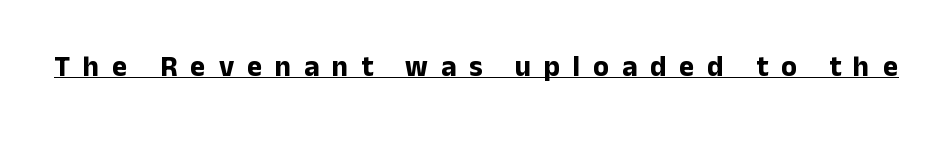
Q: Is the text bold? A: Yes.
Q: Is the text italic (slanted)? A: No, it is upright.
Q: Is the typeface a serif or a sans-serif typeface? A: Sans-serif.
Q: Is the text underlined? A: Yes.
Q: Is the spacing between letters normal or unusually wide? A: Unusually wide.
Q: Width (condensed, normal, or wide)? A: Normal.
Q: Stroke contrast? A: Low.
Q: x-height? A: Medium.
Q: Monospaced? A: No.
